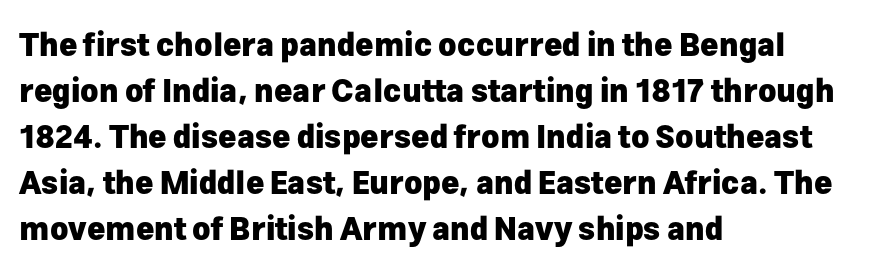
Typesetter's note: full bold, strokes at maximum text heaviness. The letterforms sit shoulder to shoulder at normal distance. The designer went with a sans here, leaving each stem footless. The letters advance in unequal steps, a hallmark of proportional type. This sample is left-justified, so line endings fall wherever the words run out.
